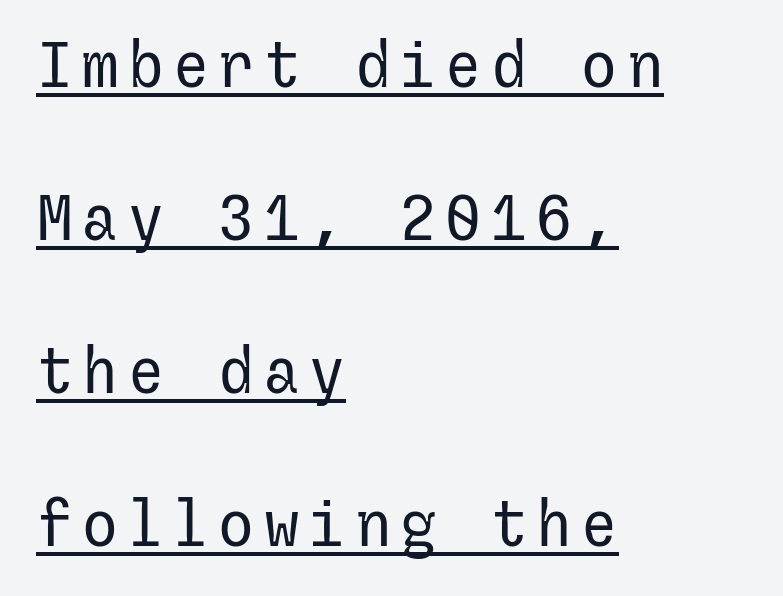
The font sits on the lighter half of the weight spectrum, regular included. Has an underline been added? It has. Every character sits straight up, as roman type does. Rows of type keep a wide berth in the vertical direction. I'd call this a sans setting — the letters go barefoot. A classic flush-left, rag-right setting is used for this passage.
